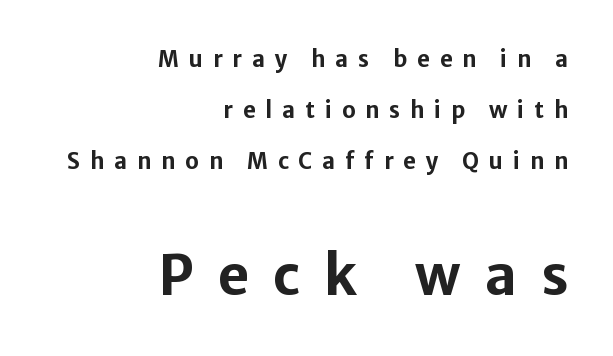
The image shows 54 px bold sans-serif type, upright; set right-aligned, loose line spacing (2.32x), unusually wide letter spacing (+0.45 em), not underlined; the second (bottom) block is 2.45x larger; low stroke contrast and a medium x-height.
